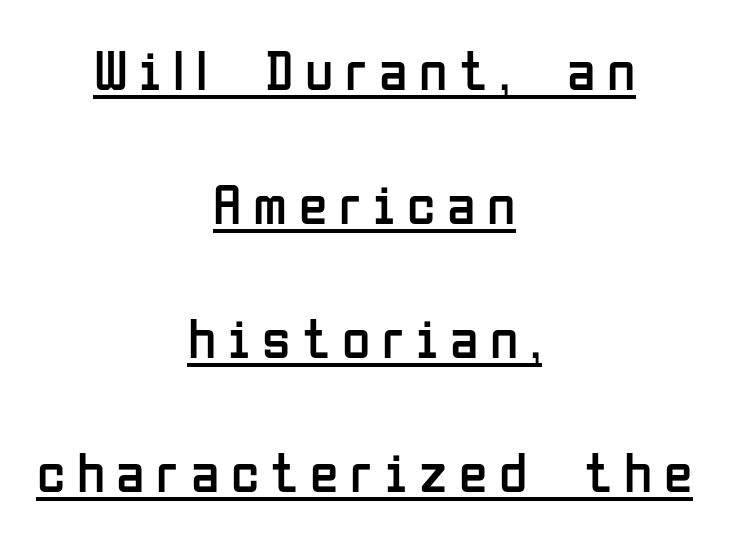
{"serif": "no", "italic": "no", "bold": "no", "weight": "regular", "width": "condensed", "stroke_contrast": "low", "x_height": "medium", "monospaced": "no", "underline": "yes", "align": "center", "line_spacing": "loose", "line_spacing_ratio": 2.31, "letter_spacing": "wide", "letter_spacing_em": 0.2, "glyph_px": 58}
